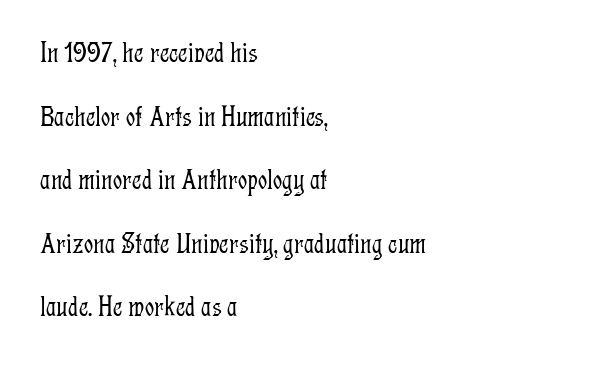
The image shows 29 px light, condensed serif type, upright; set left-aligned, loose line spacing (2.19x), normal letter spacing, not underlined; low stroke contrast and a medium x-height.
